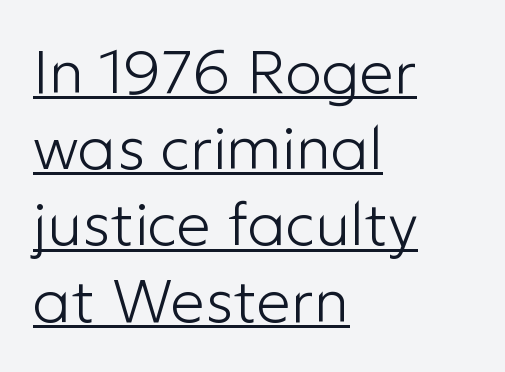
Q: Is the text bold? A: No.
Q: Is the text italic (slanted)? A: No, it is upright.
Q: Is the typeface a serif or a sans-serif typeface? A: Sans-serif.
Q: Is the text underlined? A: Yes.
Q: How is the paragraph aligned? A: Left-aligned.
Q: Is the spacing between letters normal or unusually wide? A: Normal.
Q: Is the spacing between lines tight, normal or loose? A: Normal.
Q: Width (condensed, normal, or wide)? A: Normal.
Q: Stroke contrast? A: Low.
Q: x-height? A: Medium.
Q: Monospaced? A: No.
